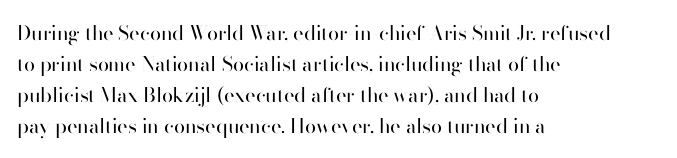
The image shows 20 px text type, upright; set left-aligned, normal line spacing (1.55x), normal letter spacing, not underlined.
